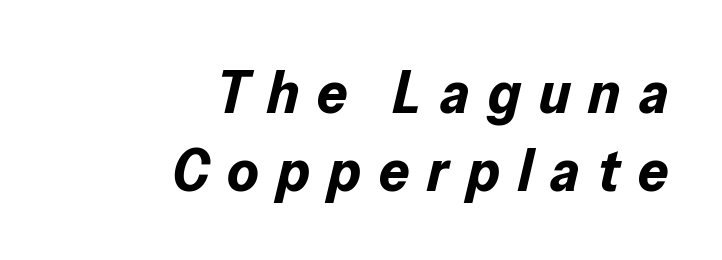
The image shows 60 px bold type, italic (leaning right); set right-aligned, normal line spacing (1.3x), unusually wide letter spacing (+0.3 em), not underlined; low stroke contrast and a medium x-height.
